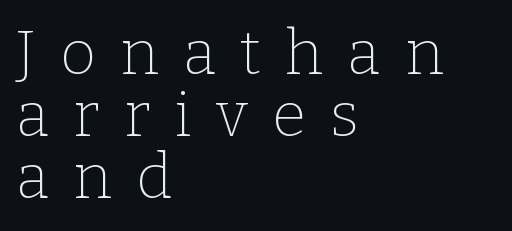
The image shows 62 px thin serif type, upright; set left-aligned, tight line spacing (1.0x), unusually wide letter spacing (+0.39 em), not underlined; low stroke contrast and a medium x-height.
